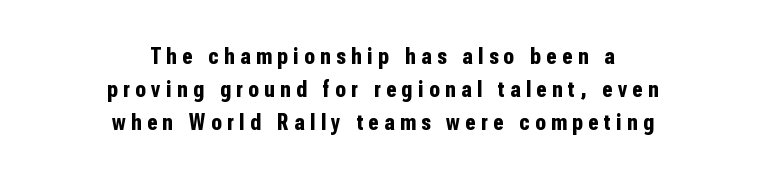
One glance says typical: line gaps are just what's usual. Typesetter's note: full bold, strokes at maximum text heaviness. Leftover space on each line is divided equally before and after the words. Compared with typical body copy, the letter spacing here is much looser.
